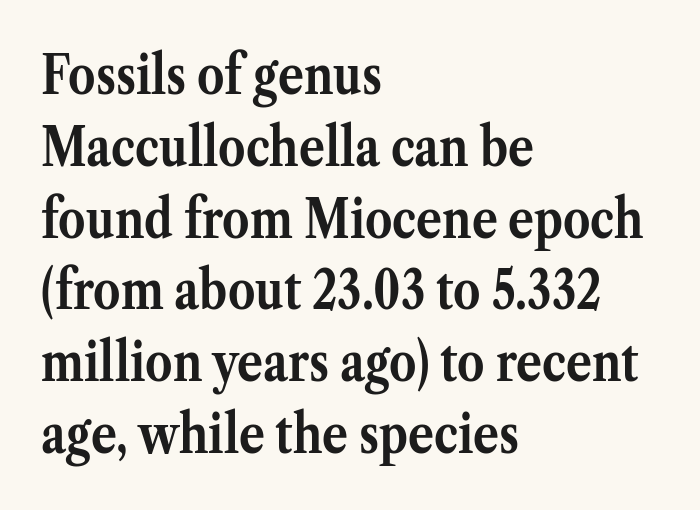
In terms of letterform style, serifs are clearly present. How are the letters spaced? Ordinarily, with no added tracking. All the whitespace from short lines collects on the right. Note the varied advance widths — an 'i' is clearly narrower than an 'm'. These words are printed bold, with thick strokes throughout. Does the leading feel generous? No, just average.
